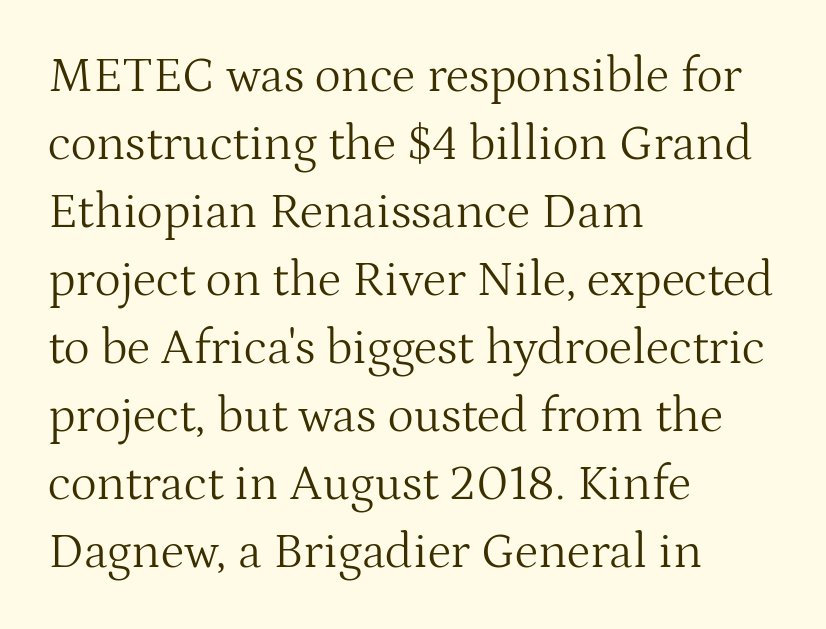
You could not count columns in this text — the font is proportionally spaced. The letterforms sit shoulder to shoulder at normal distance. Style check: upright. Each stroke keeps to a modest, everyday thickness or less. Layout note: lines flush left.
